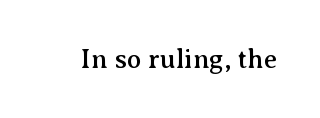
This rendering leaves character spacing at its baseline value. Has an underline been added? It has not. No italicization has been applied; the sample stays upright.
